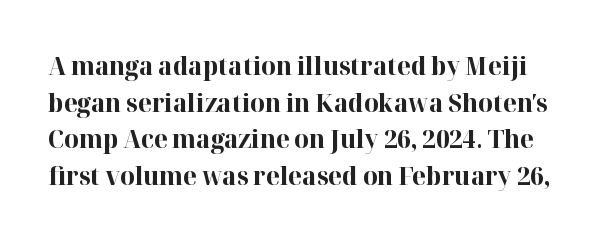
{"italic": "no", "bold": "yes", "underline": "no", "line_spacing": "normal", "line_spacing_ratio": 1.47, "letter_spacing": "normal", "letter_spacing_em": 0.0, "glyph_px": 25}
